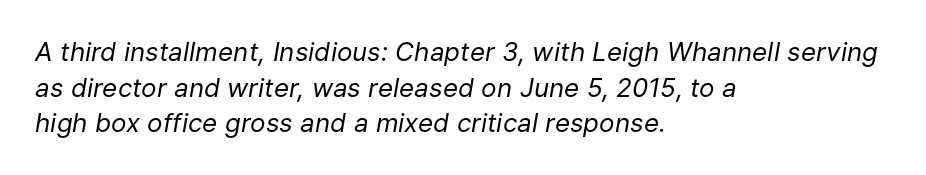
This rendering uses left alignment, leaving the right contour irregular. This block has exactly the height ordinary leading produces. The face used here has a pronounced slope to its letters. Counters stay open thanks to moderate or lighter strokes.
